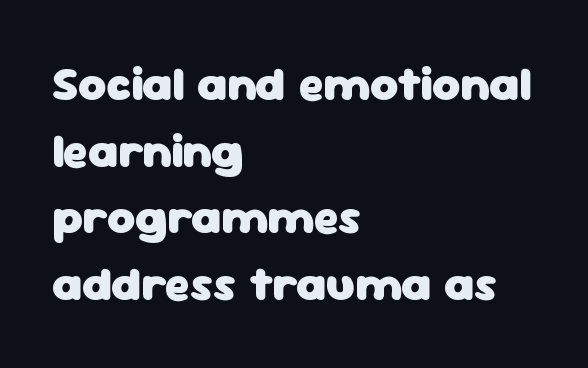
The image shows 48 px heavy sans-serif type, upright; set left-aligned, normal line spacing (1.39x), normal letter spacing, not underlined; low stroke contrast and a medium x-height.
